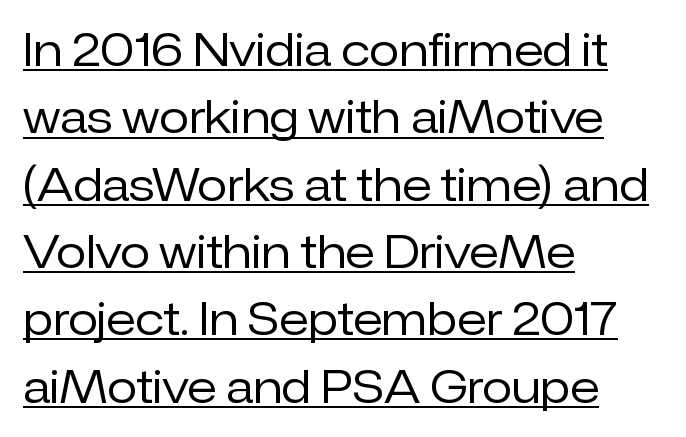
{"serif": "no", "italic": "no", "bold": "no", "weight": "regular", "width": "normal", "stroke_contrast": "low", "x_height": "medium", "monospaced": "no", "underline": "yes", "align": "left", "line_spacing": "normal", "line_spacing_ratio": 1.53, "letter_spacing": "normal", "letter_spacing_em": 0.0, "glyph_px": 44}
